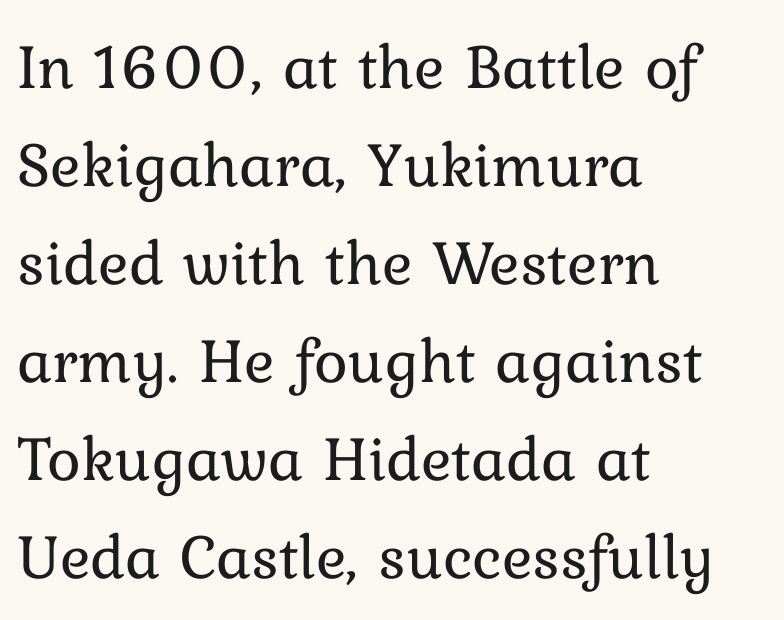
The lines are quadded left. Horizontal bands of white between lines are of average thickness. Posture: upright roman. Short note: letters normally spaced. The space directly below the letters is spotless. Each letter keeps its own natural width here, so spacing adapts to shape.
